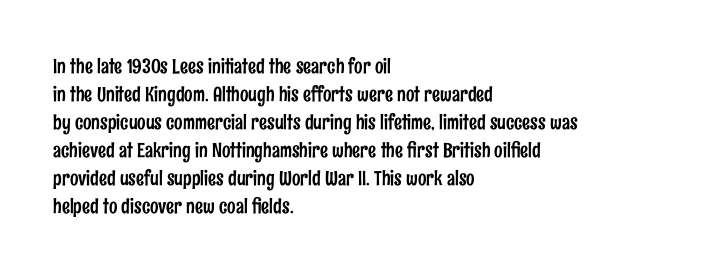
Ordinary non-slanted type is in use. Type without underlining. A typesetter would call this zero additional tracking. Horizontally, the lines are justified to the leading edge only. Honestly, the row spacing looks completely unremarkable.
